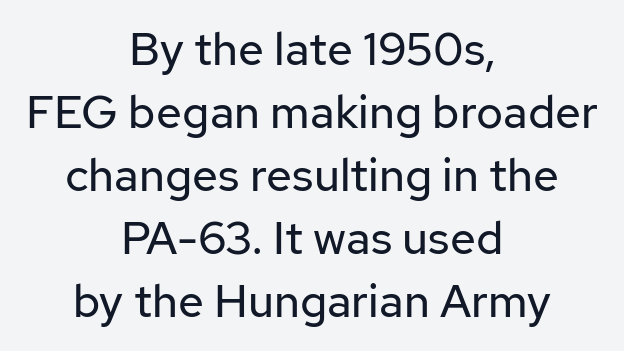
Q: Is the text bold? A: No.
Q: Is the text italic (slanted)? A: No, it is upright.
Q: Is the typeface a serif or a sans-serif typeface? A: Sans-serif.
Q: Is the text underlined? A: No.
Q: How is the paragraph aligned? A: Centered.
Q: Is the spacing between letters normal or unusually wide? A: Normal.
Q: Is the spacing between lines tight, normal or loose? A: Normal.
Q: Width (condensed, normal, or wide)? A: Normal.
Q: Stroke contrast? A: Low.
Q: x-height? A: Medium.
Q: Monospaced? A: No.
